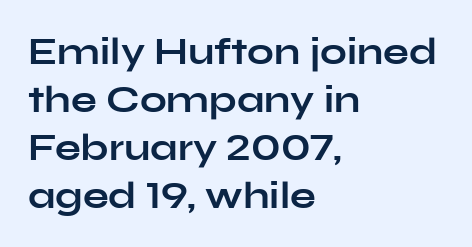
Type without underlining. Look at the stroke-to-counter ratio: heavy, a bold. Observe the ordinary spacing: letters are neighbours, not strangers. The face used here is proportionally spaced, like ordinary book or web type. Typographically, this falls in the sans-serif category.
